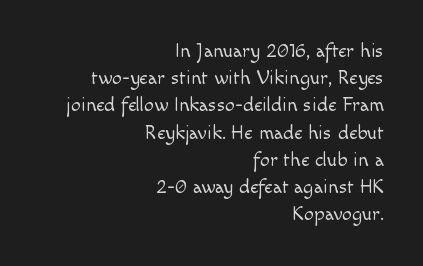
The compositor pushed each line to the right boundary. Letters rest on an invisible, unmarked baseline. Unbolded letterforms with no extra heft. Every stem runs plumb, perpendicular to the baseline. No extra tracking has been applied to these lines.
